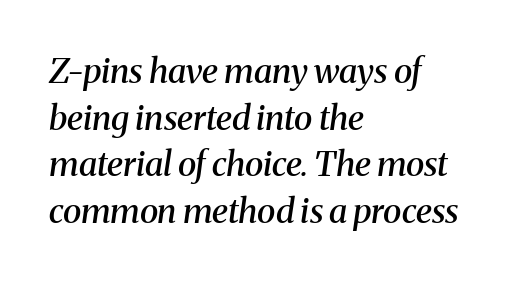
{"serif": "yes", "italic": "yes", "lean": "right", "slant_degrees": 8, "bold": "semi", "weight": "semibold", "width": "normal", "stroke_contrast": "medium", "x_height": "medium", "monospaced": "no", "underline": "no", "align": "left", "line_spacing": "normal", "line_spacing_ratio": 1.37, "letter_spacing": "normal", "letter_spacing_em": 0.0, "glyph_px": 34}
